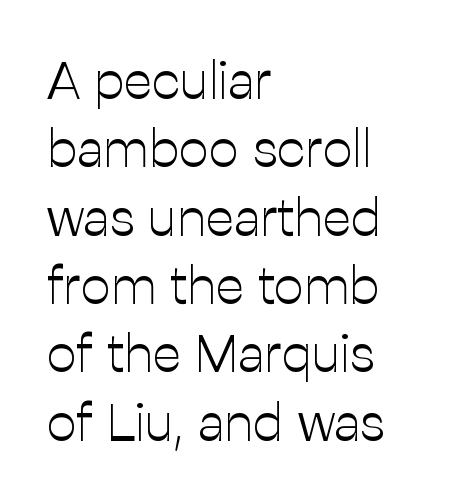
Underline: absent. Spacing verdict: proportional, widths tailored to each character. Heft: none added — not bold. Posture: vertical. The rendering anchors every line to the left-hand side.
